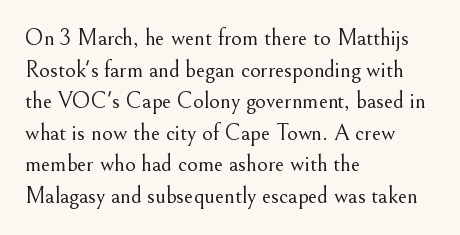
{"italic": "no", "bold": "no", "underline": "no", "align": "left", "line_spacing": "normal", "line_spacing_ratio": 1.37, "letter_spacing": "normal", "letter_spacing_em": 0.0, "glyph_px": 23}
